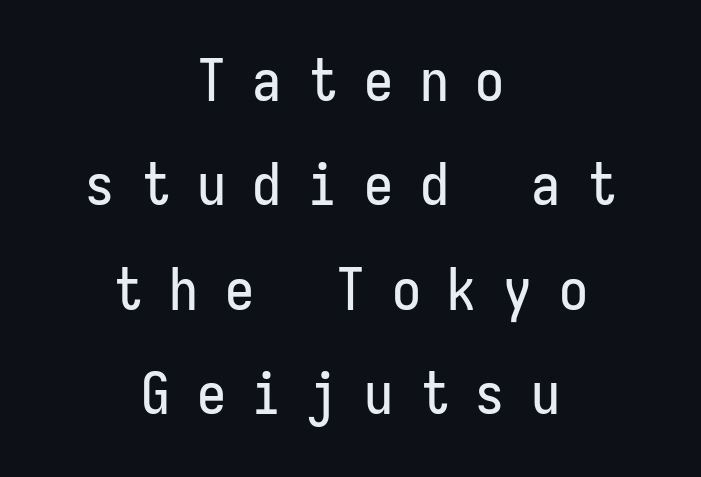
Q: Is the text italic (slanted)? A: No, it is upright.
Q: Is the typeface a serif or a sans-serif typeface? A: Sans-serif.
Q: Is the text underlined? A: No.
Q: How is the paragraph aligned? A: Centered.
Q: Is the spacing between letters normal or unusually wide? A: Unusually wide.
Q: Width (condensed, normal, or wide)? A: Condensed.
Q: Stroke contrast? A: Low.
Q: x-height? A: Medium.
Q: Monospaced? A: Yes.
